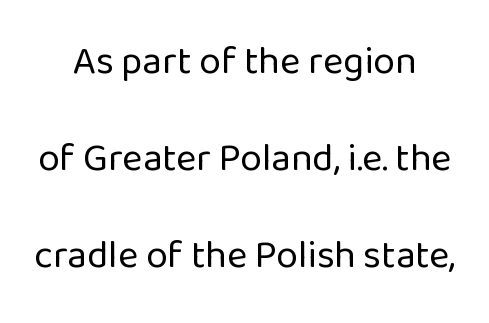
Q: Is the text bold? A: No.
Q: Is the text italic (slanted)? A: No, it is upright.
Q: Is the typeface a serif or a sans-serif typeface? A: Sans-serif.
Q: Is the text underlined? A: No.
Q: How is the paragraph aligned? A: Centered.
Q: Is the spacing between letters normal or unusually wide? A: Normal.
Q: Is the spacing between lines tight, normal or loose? A: Loose.
Q: Width (condensed, normal, or wide)? A: Normal.
Q: Stroke contrast? A: Low.
Q: x-height? A: Medium.
Q: Monospaced? A: No.
